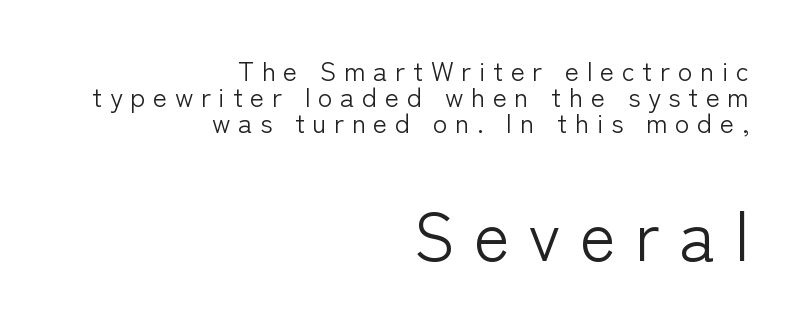
The image shows 68 px light sans-serif type, upright; set right-aligned, tight line spacing (0.97x), unusually wide letter spacing (+0.28 em), not underlined; the second (bottom) block is 2.52x larger; low stroke contrast and a medium x-height.
